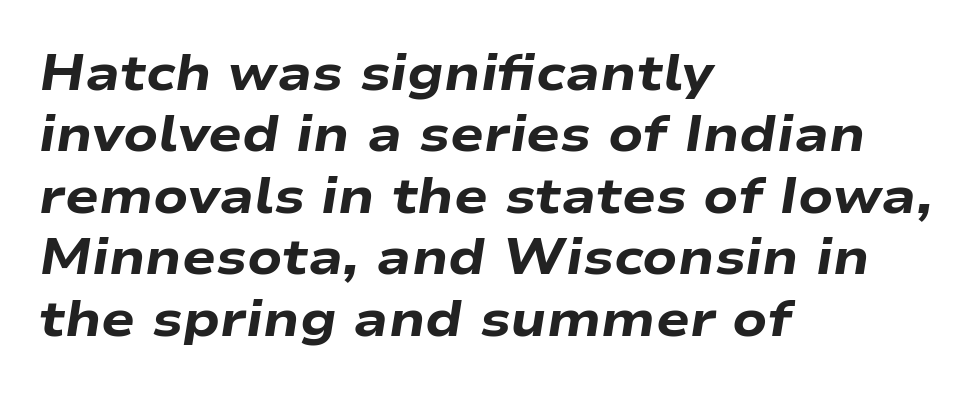
Q: Is the text bold? A: Yes.
Q: Is the text italic (slanted)? A: Yes, it leans right by about 9 degrees.
Q: Is the text underlined? A: No.
Q: How is the paragraph aligned? A: Left-aligned.
Q: Is the spacing between letters normal or unusually wide? A: Normal.
Q: Width (condensed, normal, or wide)? A: Wide.
Q: Stroke contrast? A: Low.
Q: x-height? A: Medium.
Q: Monospaced? A: No.
